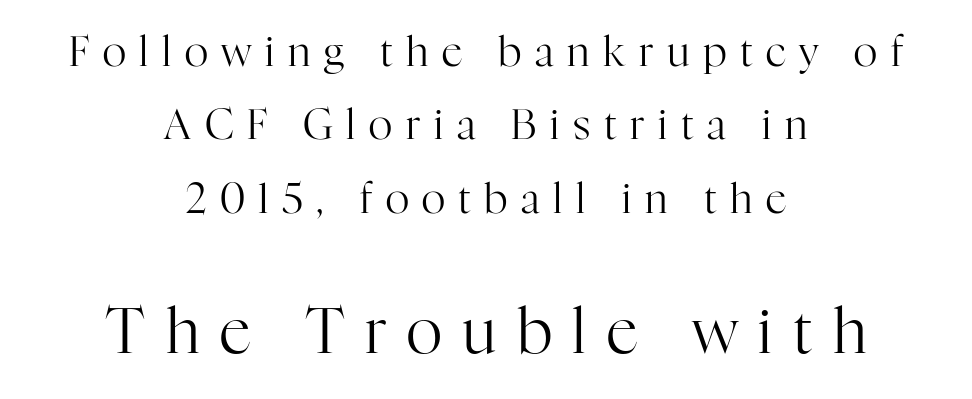
{"serif": "yes", "italic": "no", "bold": "no", "weight": "regular", "width": "normal", "stroke_contrast": "high", "x_height": "medium", "monospaced": "no", "underline": "no", "align": "center", "line_spacing_ratio": 1.79, "letter_spacing": "wide", "letter_spacing_em": 0.33, "larger_block": "second", "size_ratio": 1.51, "glyph_px": 62}
